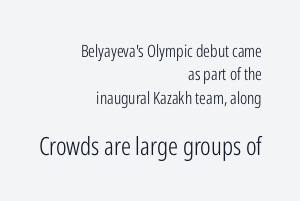
The image shows 25 px text type, upright; set right-aligned, normal line spacing (1.37x), normal letter spacing, not underlined; the second (bottom) block is 1.47x larger.
